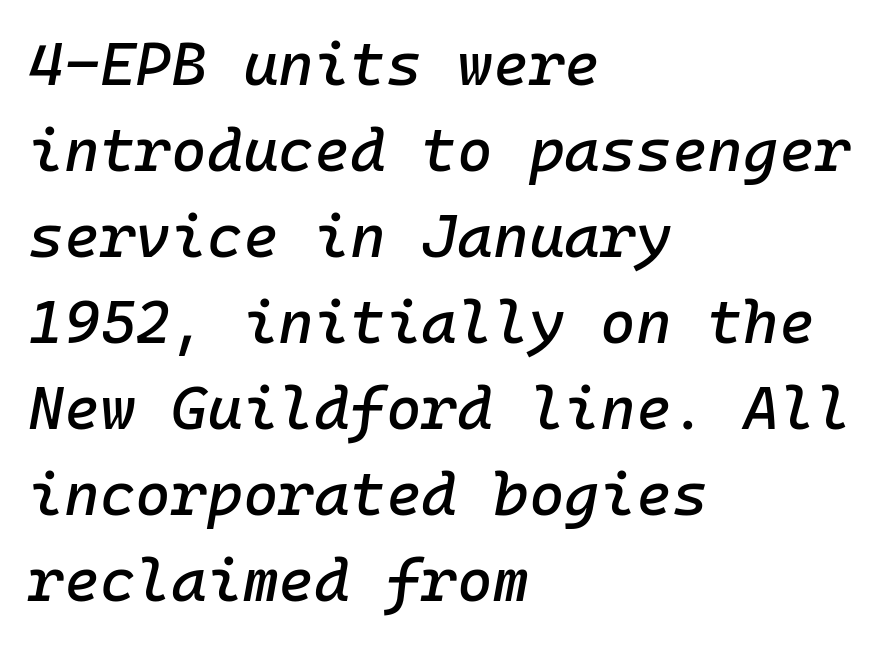
Q: Is the text italic (slanted)? A: Yes, it leans right by about 10 degrees.
Q: Is the text underlined? A: No.
Q: How is the paragraph aligned? A: Left-aligned.
Q: Is the spacing between letters normal or unusually wide? A: Normal.
Q: Is the spacing between lines tight, normal or loose? A: Normal.
Q: Width (condensed, normal, or wide)? A: Normal.
Q: Stroke contrast? A: Low.
Q: x-height? A: Medium.
Q: Monospaced? A: Yes.
